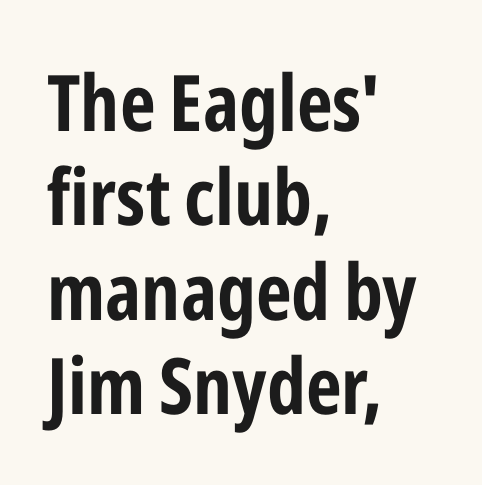
The image shows 78 px bold, condensed sans-serif type, upright; set left-aligned, line spacing 1.21x, normal letter spacing, not underlined; low stroke contrast and a medium x-height.
